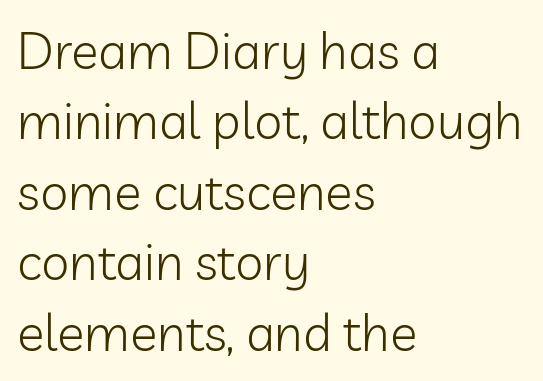
Q: Is the text bold? A: No.
Q: Is the text italic (slanted)? A: No, it is upright.
Q: Is the typeface a serif or a sans-serif typeface? A: Sans-serif.
Q: Is the text underlined? A: No.
Q: How is the paragraph aligned? A: Left-aligned.
Q: Is the spacing between letters normal or unusually wide? A: Normal.
Q: Is the spacing between lines tight, normal or loose? A: Normal.
Q: Width (condensed, normal, or wide)? A: Normal.
Q: Stroke contrast? A: Low.
Q: x-height? A: Medium.
Q: Monospaced? A: No.
